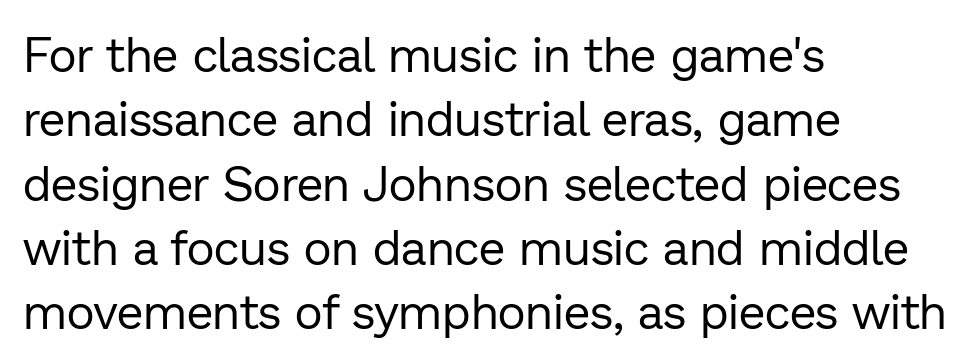
{"serif": "no", "italic": "no", "bold": "no", "weight": "regular", "width": "normal", "stroke_contrast": "low", "x_height": "medium", "monospaced": "no", "underline": "no", "align": "left", "line_spacing": "normal", "line_spacing_ratio": 1.34, "letter_spacing": "normal", "letter_spacing_em": 0.0, "glyph_px": 48}
